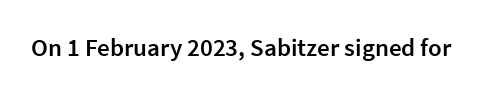
The image shows 25 px text type, upright; set normal letter spacing, not underlined.
